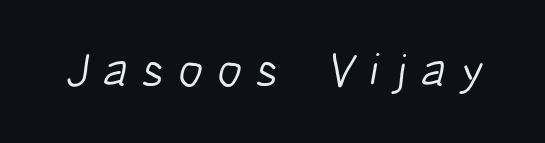
The image shows 48 px light, condensed sans-serif type; set unusually wide letter spacing (+0.29 em), not underlined; low stroke contrast and a medium x-height.
